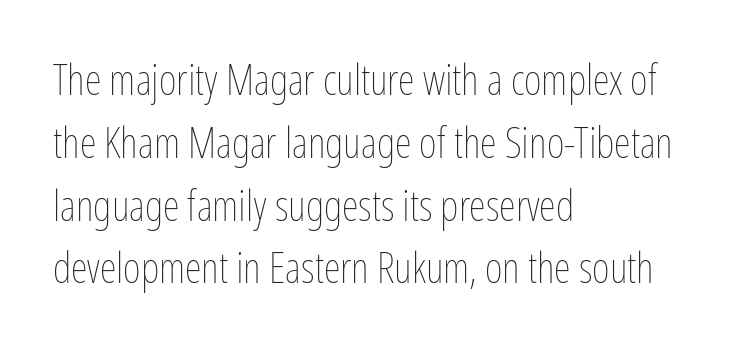
The passage shown has conventional tracking throughout. Letters have the restrained weight of plain body copy at most. You can tell it's not italic because the verticals are truly vertical. The rendering anchors every line to the left-hand side. This block has exactly the height ordinary leading produces. This sample has the flowing, uneven cadence of proportional lettering.
